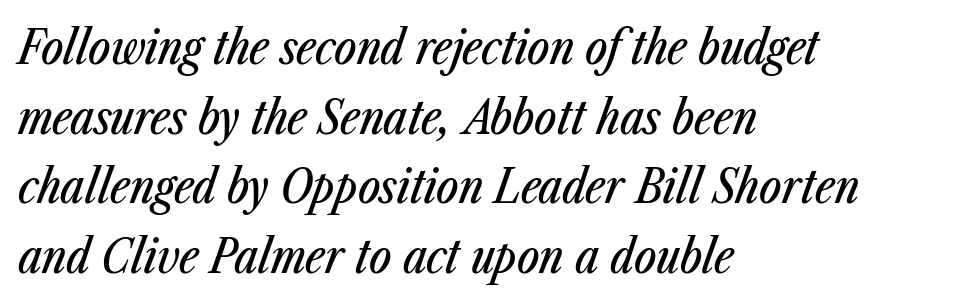
Q: Is the text italic (slanted)? A: Yes, it leans right by about 23 degrees.
Q: Is the text underlined? A: No.
Q: How is the paragraph aligned? A: Left-aligned.
Q: Is the spacing between letters normal or unusually wide? A: Normal.
Q: Is the spacing between lines tight, normal or loose? A: Normal.
Q: Width (condensed, normal, or wide)? A: Condensed.
Q: Stroke contrast? A: Low.
Q: x-height? A: Medium.
Q: Monospaced? A: No.
